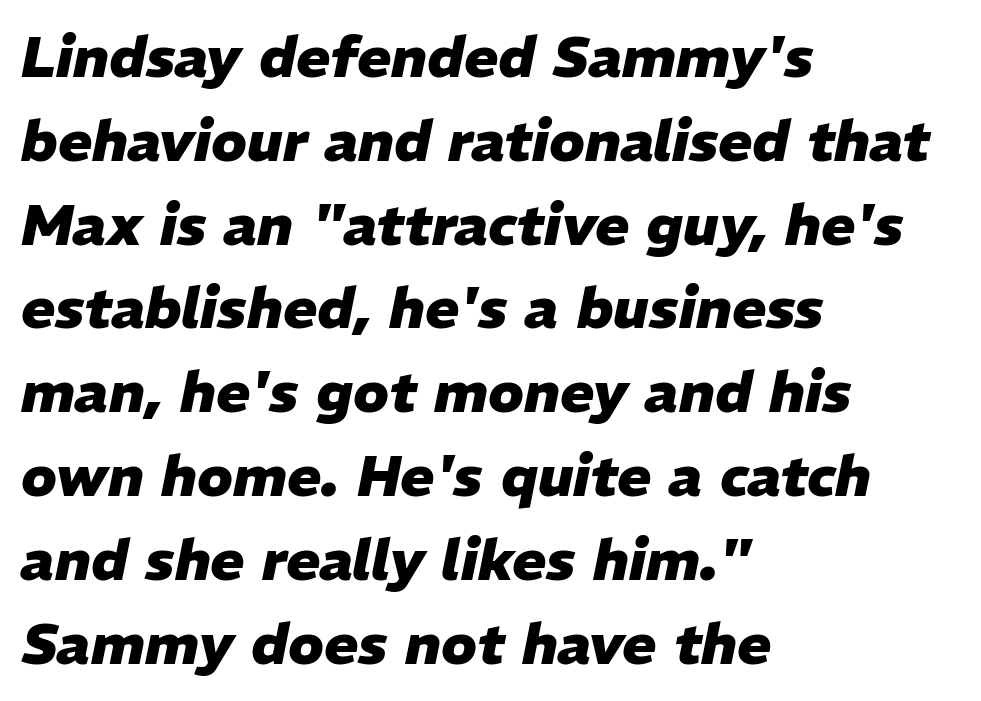
Q: Is the text bold? A: Yes.
Q: Is the text italic (slanted)? A: Yes, it leans right by about 11 degrees.
Q: Is the text underlined? A: No.
Q: How is the paragraph aligned? A: Left-aligned.
Q: Is the spacing between letters normal or unusually wide? A: Normal.
Q: Is the spacing between lines tight, normal or loose? A: Normal.
Q: Width (condensed, normal, or wide)? A: Normal.
Q: Stroke contrast? A: Low.
Q: x-height? A: Medium.
Q: Monospaced? A: No.
